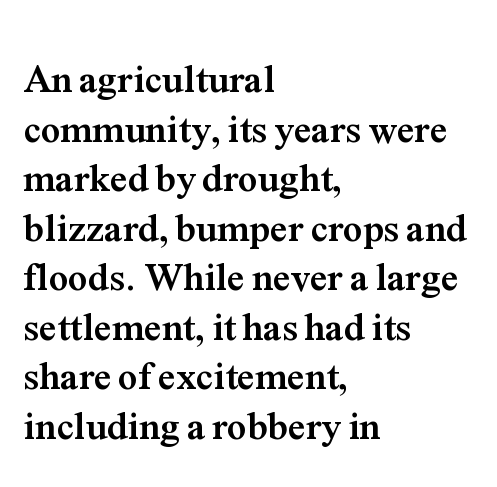
Q: Is the text bold? A: Yes.
Q: Is the text italic (slanted)? A: No, it is upright.
Q: Is the typeface a serif or a sans-serif typeface? A: Serif.
Q: Is the text underlined? A: No.
Q: How is the paragraph aligned? A: Left-aligned.
Q: Is the spacing between letters normal or unusually wide? A: Normal.
Q: Is the spacing between lines tight, normal or loose? A: Normal.
Q: Width (condensed, normal, or wide)? A: Normal.
Q: Stroke contrast? A: Medium.
Q: x-height? A: Medium.
Q: Monospaced? A: No.
